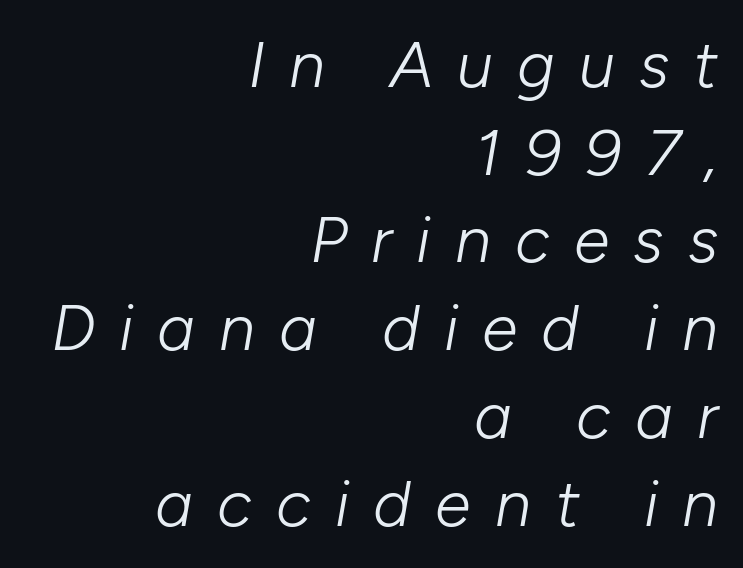
The image shows 65 px light type, italic (leaning right); set right-aligned, normal line spacing (1.35x), unusually wide letter spacing (+0.37 em), not underlined; low stroke contrast and a medium x-height.
